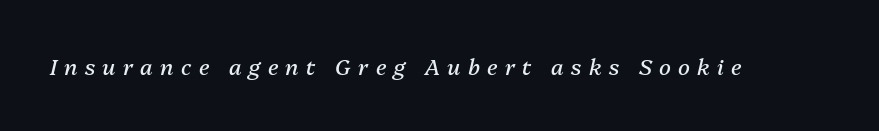
Only glyphs here, with clear space below each row. Caption: expanded tracking, letters set apart. No letter is thick-stroked: the sample isn't bold. It's the slanting kind of type.
